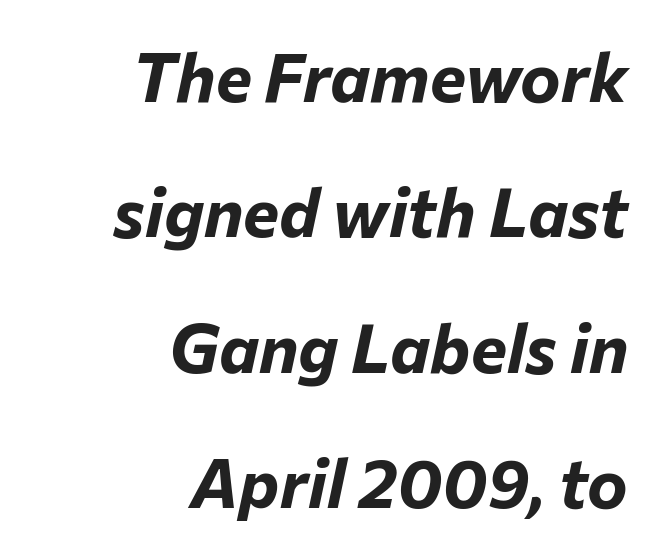
Reading down the column, the eye jumps a long way to each next line. Type without underlining. These lines are set flush right with a ragged left edge. Observe the ordinary spacing: letters are neighbours, not strangers. The typesetting leans heavy: a genuine bold. Is the type slanted? Yes — the strokes lean at a clear angle.
